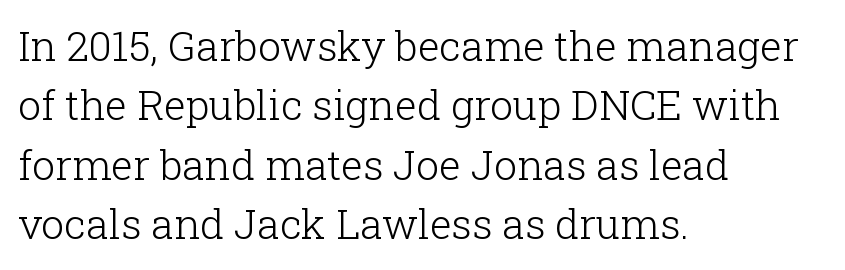
Q: Is the text bold? A: No.
Q: Is the text italic (slanted)? A: No, it is upright.
Q: Is the typeface a serif or a sans-serif typeface? A: Serif.
Q: Is the text underlined? A: No.
Q: How is the paragraph aligned? A: Left-aligned.
Q: Is the spacing between letters normal or unusually wide? A: Normal.
Q: Is the spacing between lines tight, normal or loose? A: Normal.
Q: Width (condensed, normal, or wide)? A: Normal.
Q: Stroke contrast? A: Low.
Q: x-height? A: Medium.
Q: Monospaced? A: No.
